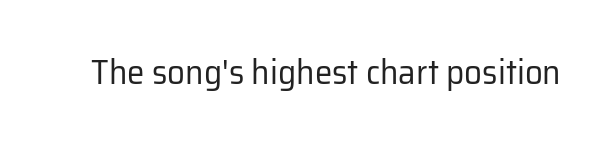
Default kerning and tracking; the words read as compact shapes. The typeface has the unassuming heft of standard copy or less. If you drew a line through each stem, it would be perfectly vertical. The rendering uses natural spacing where letterforms have individual widths.
